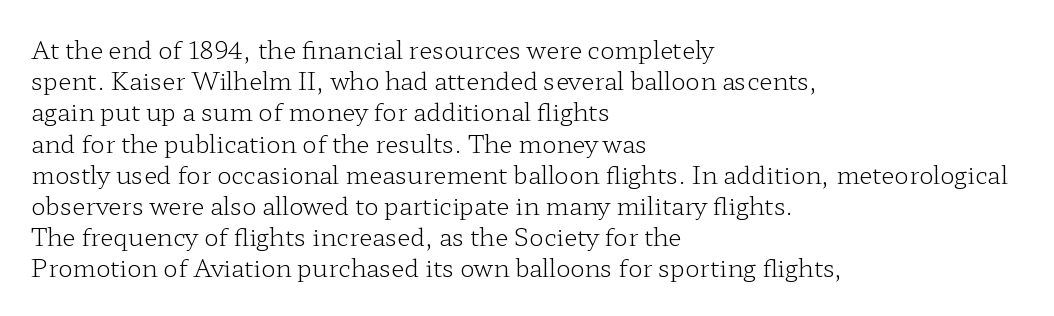
Q: Is the text bold? A: No.
Q: Is the text italic (slanted)? A: No, it is upright.
Q: Is the text underlined? A: No.
Q: How is the paragraph aligned? A: Left-aligned.
Q: Is the spacing between letters normal or unusually wide? A: Normal.
Q: Is the spacing between lines tight, normal or loose? A: Normal.
